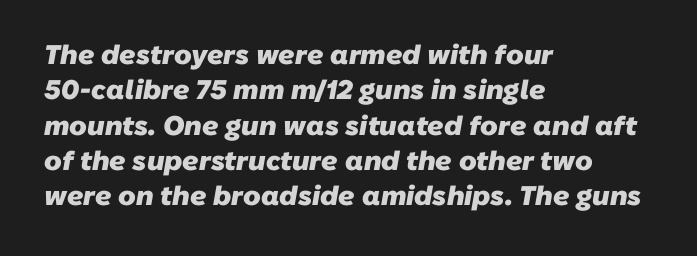
The image shows 27 px bold type; set left-aligned, normal line spacing (1.31x), normal letter spacing, not underlined.
